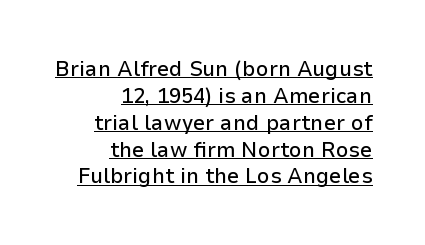
Q: Is the text italic (slanted)? A: No, it is upright.
Q: Is the text underlined? A: Yes.
Q: How is the paragraph aligned? A: Right-aligned.
Q: Is the spacing between letters normal or unusually wide? A: Normal.
